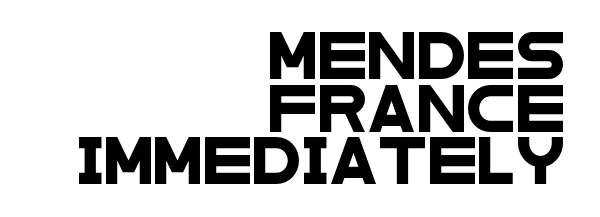
Q: Is the typeface a serif or a sans-serif typeface? A: Sans-serif.
Q: Is the text underlined? A: No.
Q: How is the paragraph aligned? A: Right-aligned.
Q: Is the spacing between letters normal or unusually wide? A: Normal.
Q: Width (condensed, normal, or wide)? A: Wide.
Q: Stroke contrast? A: Low.
Q: x-height? A: Large.
Q: Monospaced? A: No.
